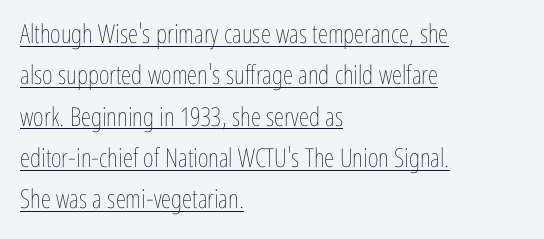
{"italic": "no", "bold": "no", "underline": "yes", "align": "left", "line_spacing": "normal", "line_spacing_ratio": 1.59, "letter_spacing": "normal", "letter_spacing_em": 0.0, "glyph_px": 26}
